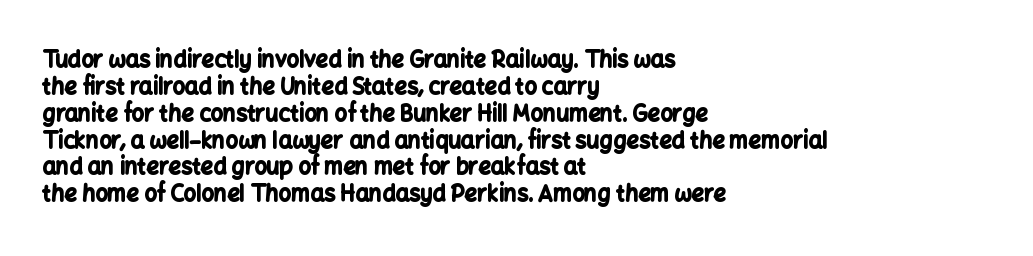
Q: Is the text bold? A: Yes.
Q: Is the text italic (slanted)? A: No, it is upright.
Q: Is the text underlined? A: No.
Q: How is the paragraph aligned? A: Left-aligned.
Q: Is the spacing between letters normal or unusually wide? A: Normal.
